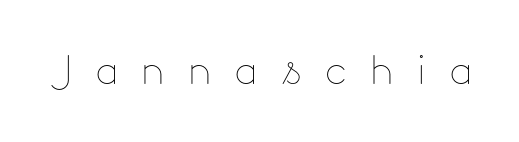
No italicization has been applied; the sample stays upright. Beneath every word, the page is bare. Ink coverage per letter is moderate at most. A typesetter would call this proportional, since set widths differ per character. The letters are spread apart with noticeably loose tracking.
